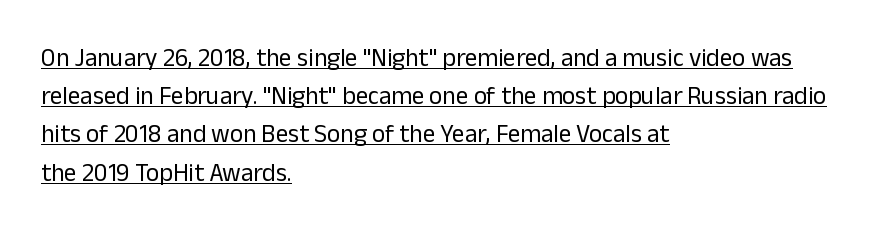
The image shows 25 px text type, upright; set left-aligned, normal line spacing (1.53x), normal letter spacing, underlined.
